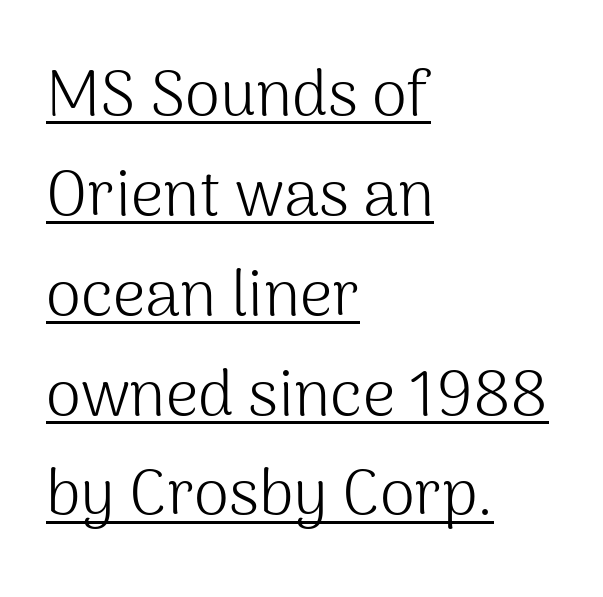
The image shows 64 px light sans-serif type, upright; set left-aligned, normal line spacing (1.56x), normal letter spacing, underlined; medium stroke contrast and a medium x-height.
